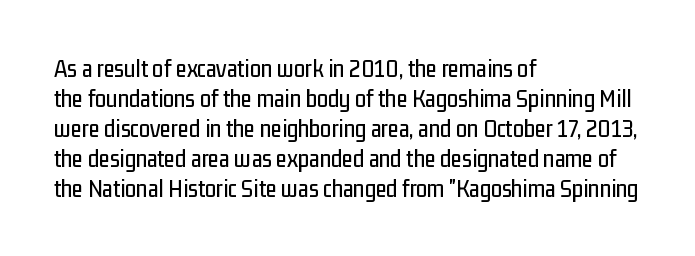
Q: Is the text italic (slanted)? A: No, it is upright.
Q: Is the text underlined? A: No.
Q: How is the paragraph aligned? A: Left-aligned.
Q: Is the spacing between letters normal or unusually wide? A: Normal.
